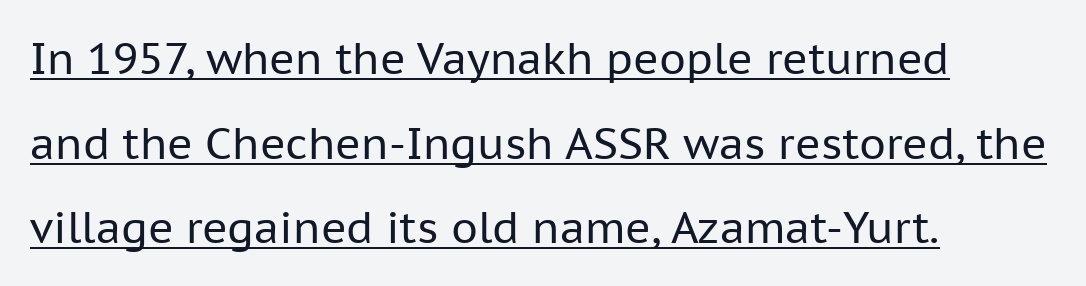
The image shows 43 px regular-weight sans-serif type, upright; set left-aligned, loose line spacing (1.97x), normal letter spacing, underlined; low stroke contrast and a medium x-height.
